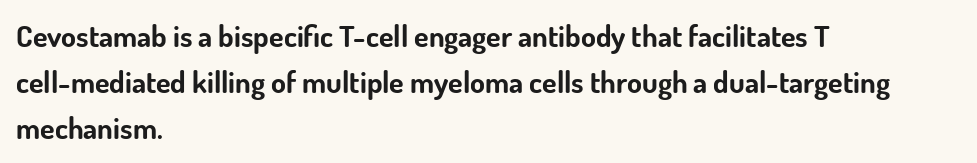
Which margin do the lines hug? The left one — the right edge is uneven. The leading is moderate, giving the passage an even texture. You could not count columns in this text — the font is proportionally spaced. The gap between lines stays unmarked. Letterform terminals end flat and unadorned throughout the passage.
